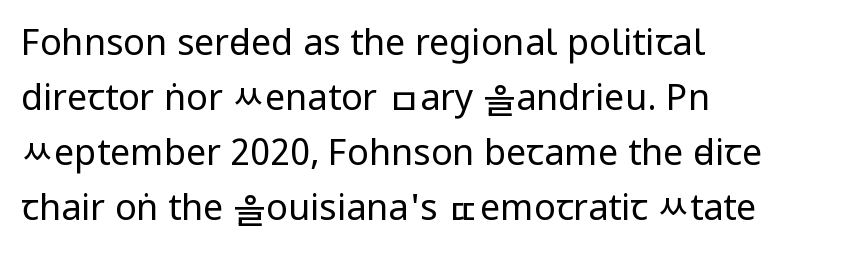
Q: Is the text bold? A: No.
Q: Is the text italic (slanted)? A: No, it is upright.
Q: Is the typeface a serif or a sans-serif typeface? A: Sans-serif.
Q: Is the text underlined? A: No.
Q: How is the paragraph aligned? A: Left-aligned.
Q: Is the spacing between letters normal or unusually wide? A: Normal.
Q: Is the spacing between lines tight, normal or loose? A: Normal.
Q: Width (condensed, normal, or wide)? A: Condensed.
Q: Stroke contrast? A: Low.
Q: x-height? A: Large.
Q: Monospaced? A: No.
